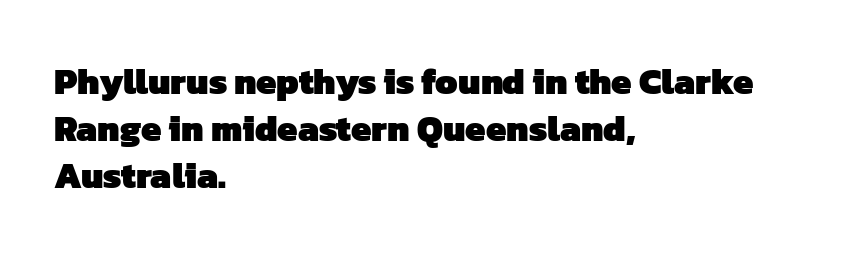
The image shows 36 px heavy sans-serif type; set left-aligned, normal line spacing (1.3x), normal letter spacing, not underlined; low stroke contrast and a medium x-height.
